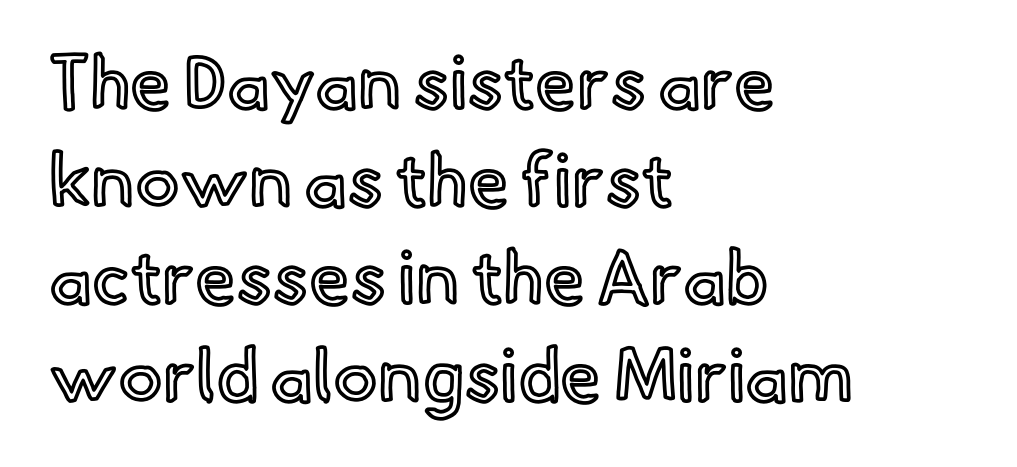
The image shows 74 px text type, upright; set left-aligned, normal line spacing (1.32x), normal letter spacing, not underlined; a small x-height.
